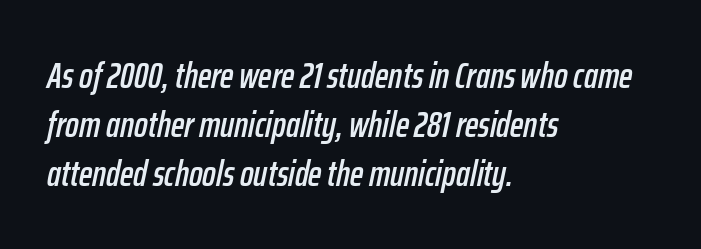
{"italic": "yes", "lean": "right", "slant_degrees": 12, "width": "condensed", "stroke_contrast": "low", "x_height": "medium", "monospaced": "no", "underline": "no", "align": "left", "line_spacing": "normal", "line_spacing_ratio": 1.36, "letter_spacing": "normal", "letter_spacing_em": 0.0, "glyph_px": 36}
